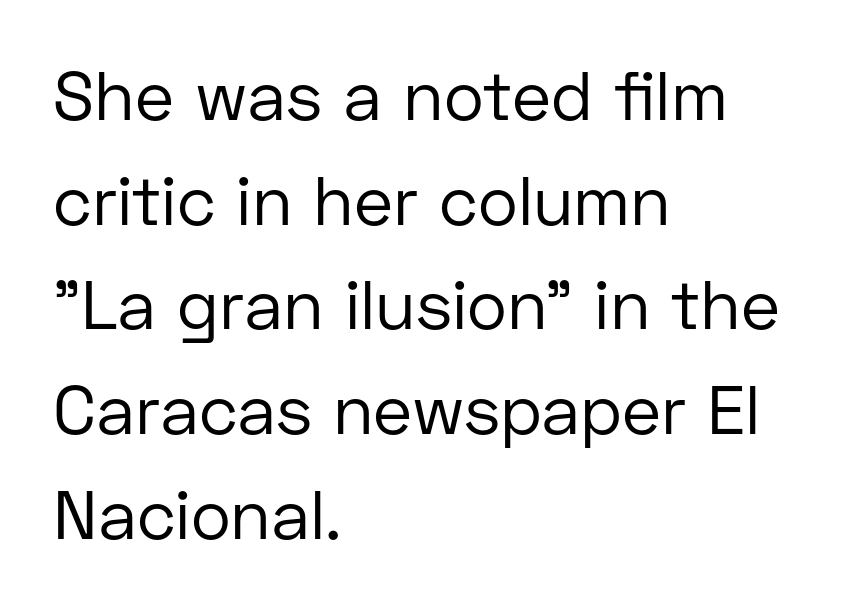
Q: Is the text bold? A: No.
Q: Is the text italic (slanted)? A: No, it is upright.
Q: Is the typeface a serif or a sans-serif typeface? A: Sans-serif.
Q: Is the text underlined? A: No.
Q: How is the paragraph aligned? A: Left-aligned.
Q: Is the spacing between letters normal or unusually wide? A: Normal.
Q: Is the spacing between lines tight, normal or loose? A: Normal.
Q: Width (condensed, normal, or wide)? A: Normal.
Q: Stroke contrast? A: Low.
Q: x-height? A: Medium.
Q: Monospaced? A: No.
